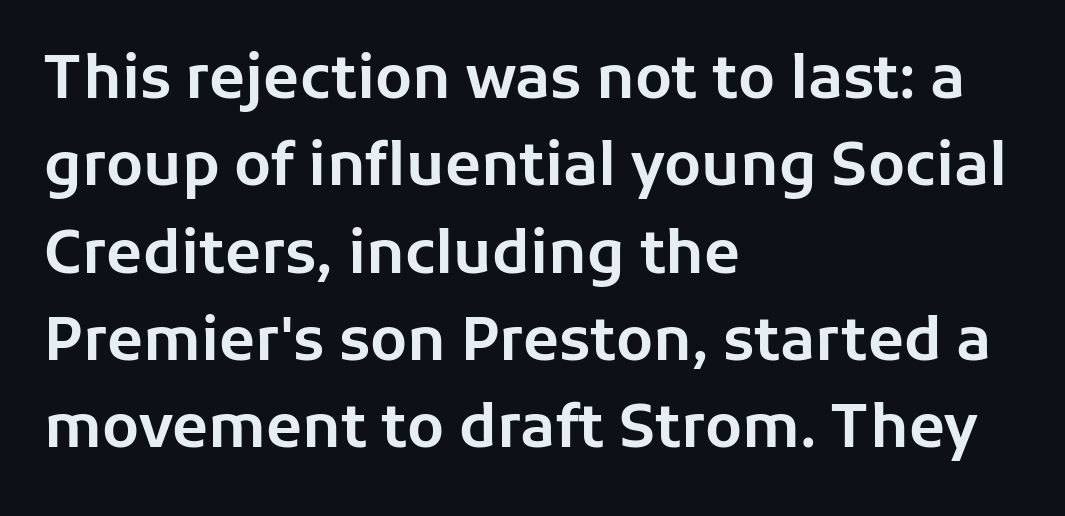
This sample uses an upright cut, with every glyph sitting square on the baseline. The rows are spaced the way most documents space them. Which margin do the lines hug? The left one — the right edge is uneven. The passage shown is not underscored anywhere. The type is set solid horizontally, with unmodified tracking.
